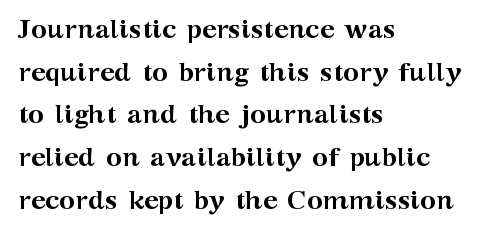
{"italic": "no", "bold": "yes", "underline": "no", "align": "left", "line_spacing": "normal", "line_spacing_ratio": 1.58, "letter_spacing": "normal", "letter_spacing_em": 0.0, "glyph_px": 27}
